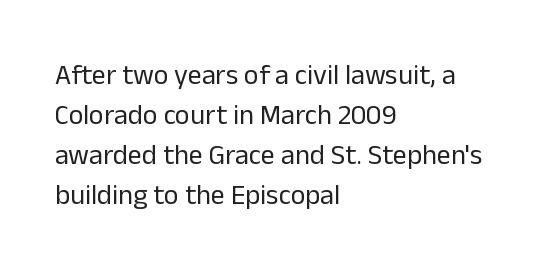
Q: Is the text bold? A: No.
Q: Is the text italic (slanted)? A: No, it is upright.
Q: Is the typeface a serif or a sans-serif typeface? A: Sans-serif.
Q: Is the text underlined? A: No.
Q: How is the paragraph aligned? A: Left-aligned.
Q: Is the spacing between letters normal or unusually wide? A: Normal.
Q: Is the spacing between lines tight, normal or loose? A: Normal.
Q: Width (condensed, normal, or wide)? A: Normal.
Q: Stroke contrast? A: Low.
Q: x-height? A: Medium.
Q: Monospaced? A: No.
